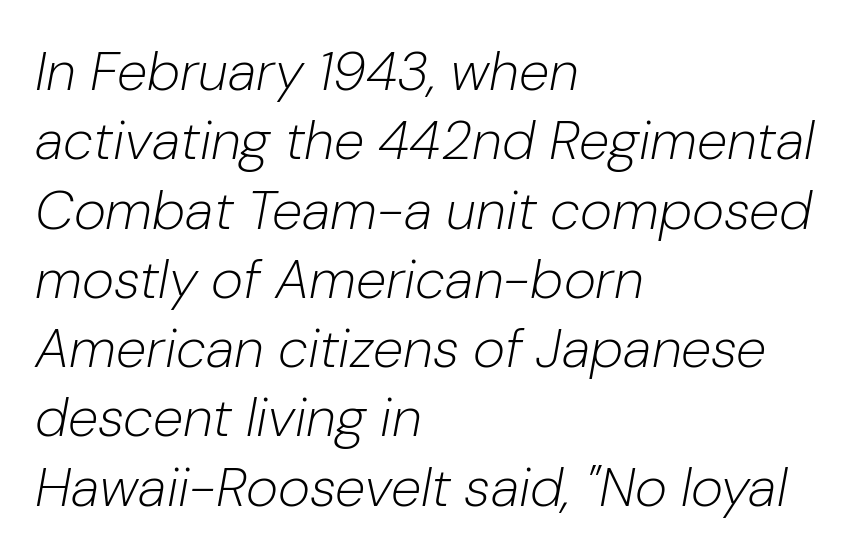
Q: Is the text bold? A: No.
Q: Is the text italic (slanted)? A: Yes, it leans right by about 10 degrees.
Q: Is the text underlined? A: No.
Q: How is the paragraph aligned? A: Left-aligned.
Q: Is the spacing between letters normal or unusually wide? A: Normal.
Q: Is the spacing between lines tight, normal or loose? A: Normal.
Q: Width (condensed, normal, or wide)? A: Normal.
Q: Stroke contrast? A: Low.
Q: x-height? A: Medium.
Q: Monospaced? A: No.
